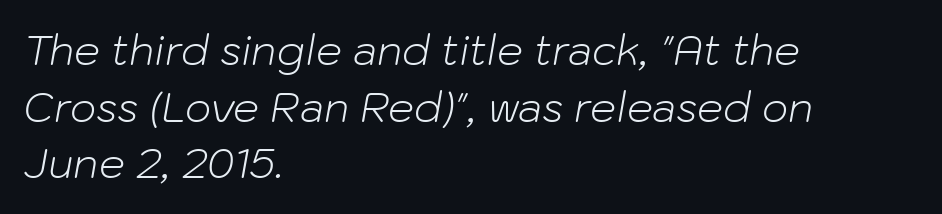
The image shows 41 px light type, italic (leaning right); set left-aligned, normal line spacing (1.38x), normal letter spacing, not underlined; low stroke contrast and a medium x-height.
